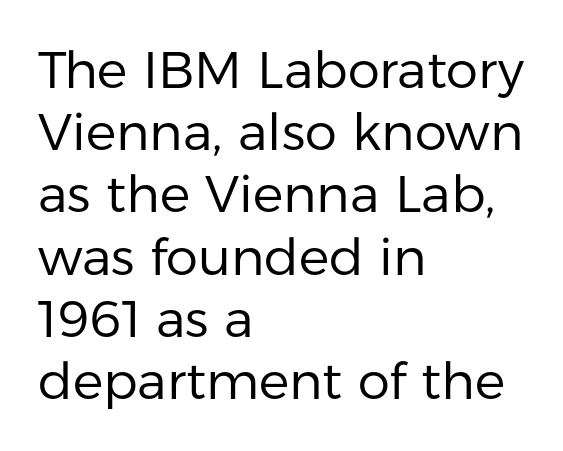
The image shows 51 px regular-weight sans-serif type, upright; set left-aligned, line spacing 1.22x, normal letter spacing, not underlined; low stroke contrast and a medium x-height.
